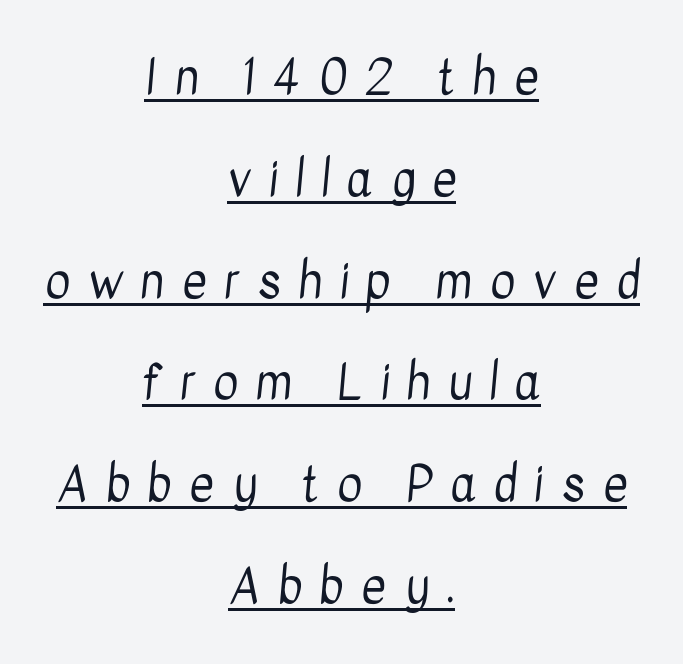
Typographically, this falls in the sans-serif category. No letter is thick-stroked: the sample isn't bold. The text block is weighted toward neither margin, spreading evenly from the middle. A rule runs beneath these lines of type. Looks like regular typesetting: each glyph gets only the width it needs. A great deal of white space separates one row of letters from the next.
